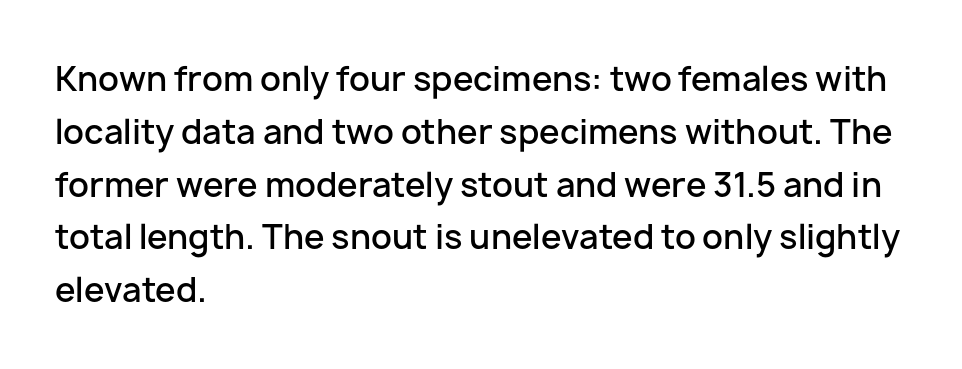
No word sits above an underline. These lines are composed in type without serifs. Is this a fixed-width face? No — the glyphs have proportional, varying widths. Vertically, the passage feels balanced, rows spaced as you'd expect. Stroke thickness is moderately raised; the sample reads as semibold. Characters remain perfectly vertical along every line.
